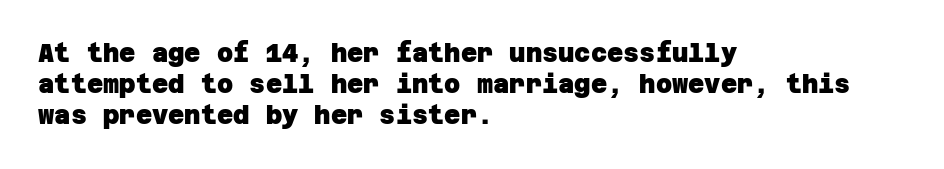
Horizontal alignment here is leftward, the default for most running prose. Rows of type keep a routine distance in the vertical direction. Bare-footed words on every line. Nothing unusual about the tracking: characters are spaced as the font intends.
